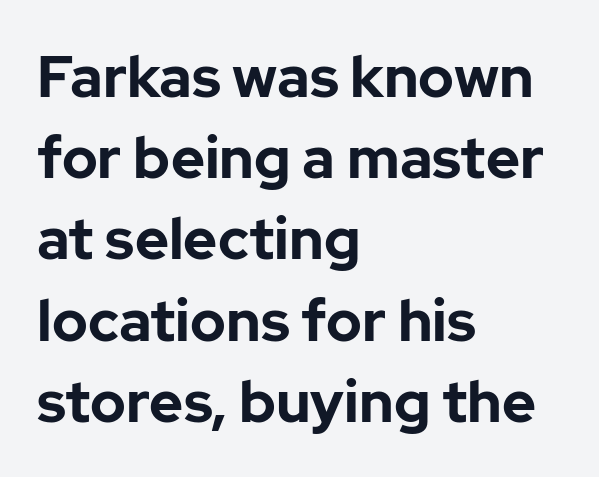
{"serif": "no", "italic": "no", "bold": "yes", "weight": "bold", "width": "normal", "stroke_contrast": "low", "x_height": "medium", "monospaced": "no", "underline": "no", "align": "left", "line_spacing": "normal", "line_spacing_ratio": 1.4, "letter_spacing": "normal", "letter_spacing_em": 0.0, "glyph_px": 58}
